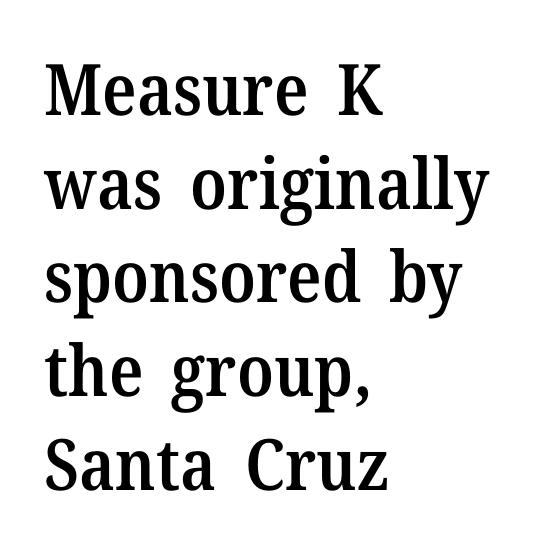
This sample has the flowing, uneven cadence of proportional lettering. Caption: multi-line text, flush left, ragged right. Each glyph is drawn with semibold strokes, heavier than normal yet not fully bold. The letters stand upright; this is a roman face.
